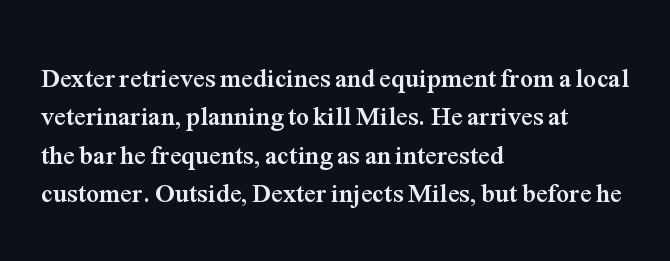
A typesetter would mark this as roman, not italic. Rule under the text: the space is simply empty. Layout note: lines flush left. The designer left line spacing at the default. What weight is shown? A full bold with thick strokes. This sample uses plain, unmodified letter spacing.
